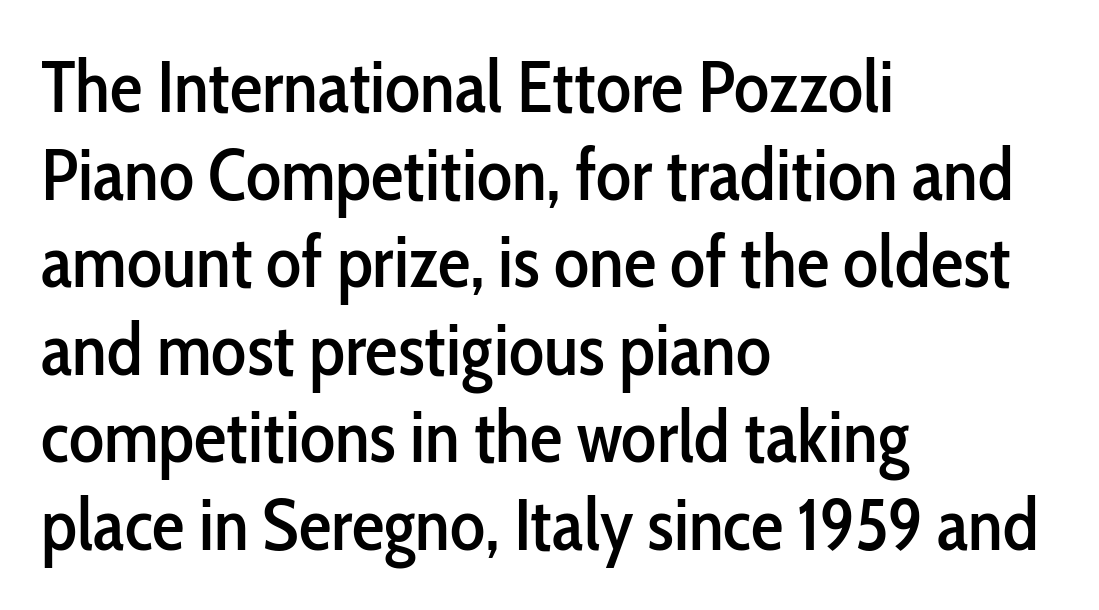
The rendering uses natural spacing where letterforms have individual widths. A typesetter would mark this as roman, not italic. Look at the bottom of the vertical strokes: they stop flat, with no serifs. Descender tails drop into unmarked territory.
